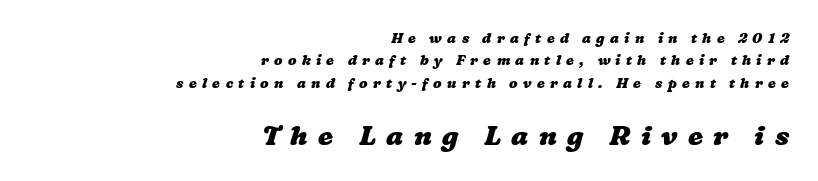
The image shows 27 px bold type; set right-aligned, normal line spacing (1.6x), unusually wide letter spacing (+0.38 em), not underlined; the second (bottom) block is 1.93x larger.
